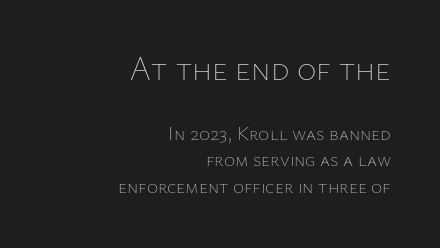
{"italic": "no", "bold": "no", "weight": "thin", "width": "normal", "stroke_contrast": "low", "x_height": "medium", "monospaced": "no", "underline": "no", "align": "right", "line_spacing": "normal", "line_spacing_ratio": 1.4, "letter_spacing": "normal", "letter_spacing_em": 0.0, "larger_block": "first", "size_ratio": 1.74, "glyph_px": 33}
